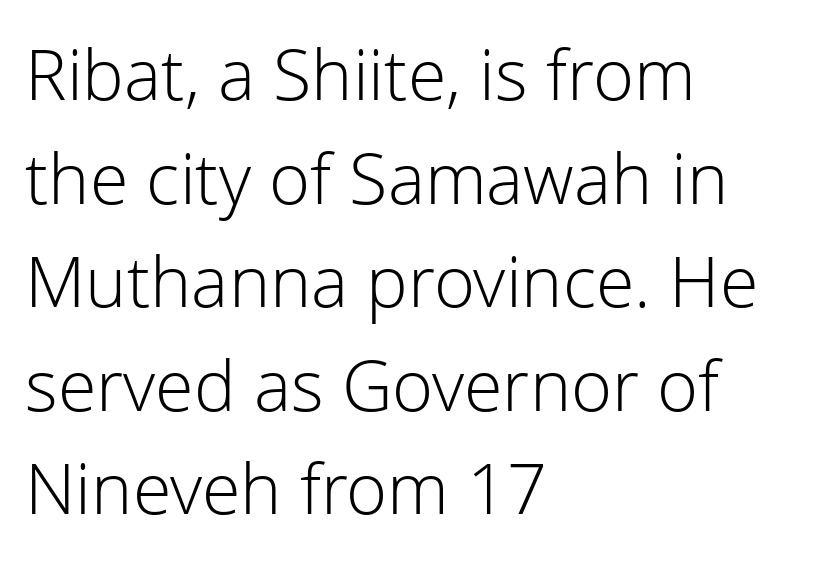
The image shows 70 px light sans-serif type, upright; set left-aligned, normal line spacing (1.48x), normal letter spacing, not underlined; low stroke contrast and a medium x-height.
